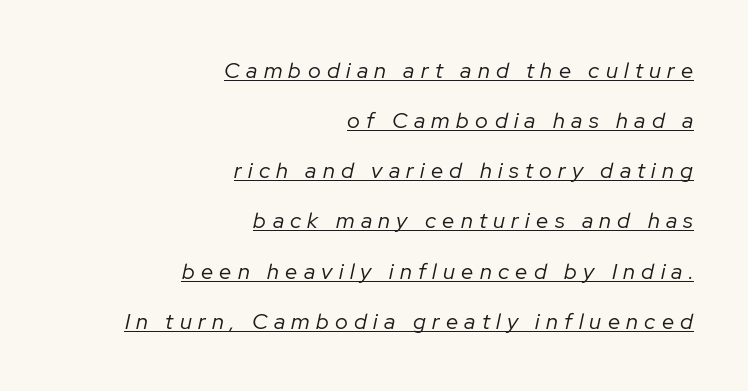
The image shows 22 px text type, italic (leaning right); set right-aligned, loose line spacing (2.28x), unusually wide letter spacing (+0.29 em), underlined.
